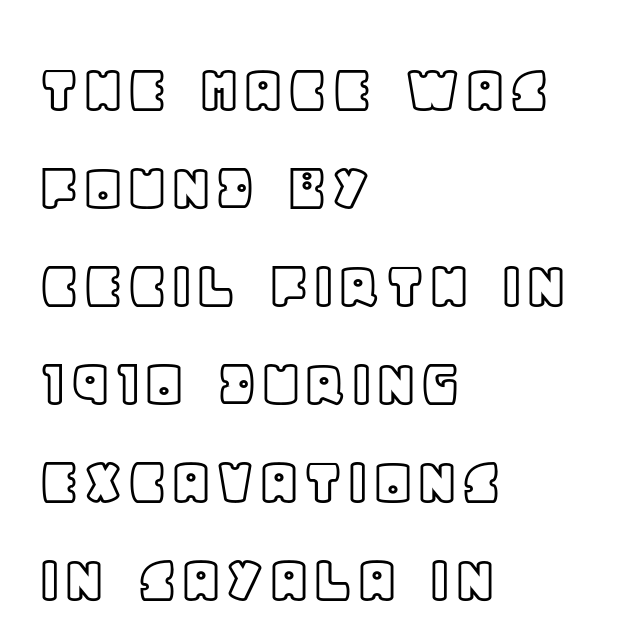
The face used here is proportionally spaced, like ordinary book or web type. Regular leading. When letters stand straight like this, we call the style roman or upright. Visually the block forms a straight wall on the left and a jagged coastline on the right. Descenders are the only things crossing below the line. Standard letterfit; no display-style spreading of the glyphs.
